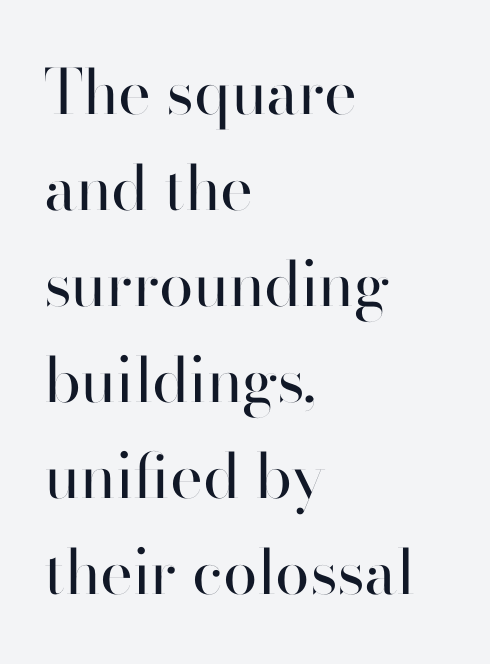
{"serif": "no", "italic": "no", "bold": "no", "weight": "regular", "width": "normal", "stroke_contrast": "high", "x_height": "small", "monospaced": "no", "underline": "no", "align": "left", "line_spacing": "normal", "line_spacing_ratio": 1.55, "letter_spacing": "normal", "letter_spacing_em": 0.0, "glyph_px": 62}
